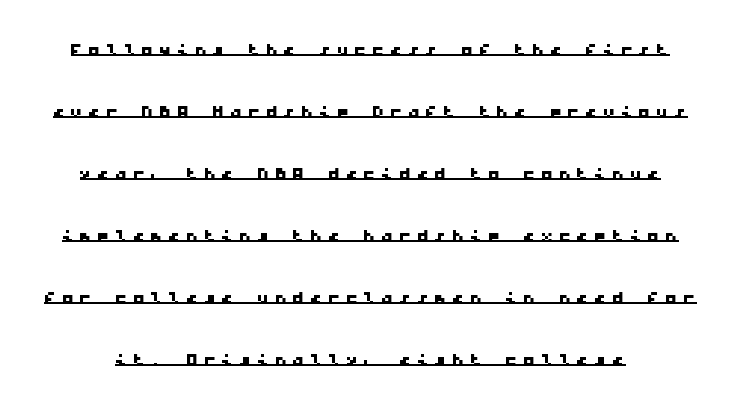
Q: Is the text underlined? A: Yes.
Q: Is the spacing between letters normal or unusually wide? A: Unusually wide.
Q: Is the spacing between lines tight, normal or loose? A: Loose.
